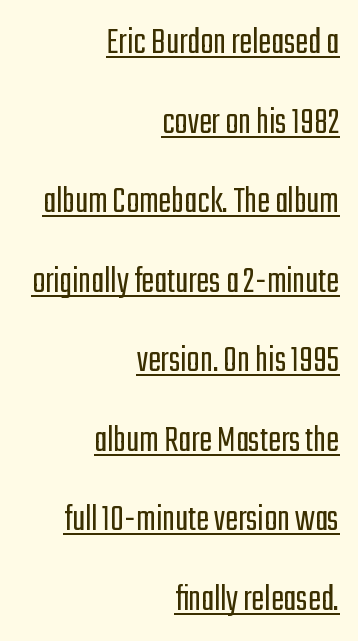
Line ends are locked; line starts wander. Each letter keeps its own natural width here, so spacing adapts to shape. This sample uses an upright cut, with every glyph sitting square on the baseline. The typesetter has applied underlining to the passage shown. The line texture is even and compact thanks to regular tracking. The strokes carry an ordinary text weight at most.
